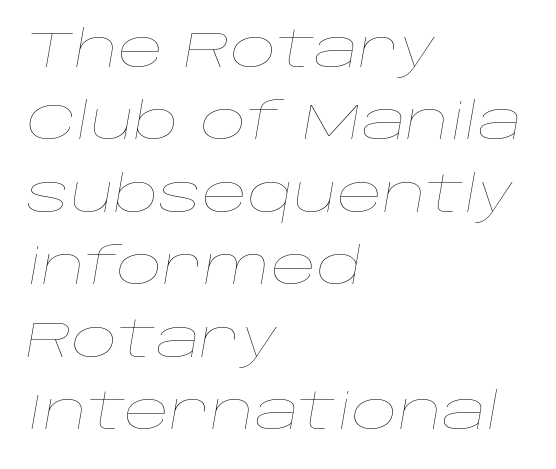
Q: Is the text bold? A: No.
Q: Is the text italic (slanted)? A: Yes, it leans right by about 10 degrees.
Q: Is the text underlined? A: No.
Q: How is the paragraph aligned? A: Left-aligned.
Q: Is the spacing between letters normal or unusually wide? A: Normal.
Q: Is the spacing between lines tight, normal or loose? A: Normal.
Q: Width (condensed, normal, or wide)? A: Wide.
Q: Stroke contrast? A: Low.
Q: x-height? A: Large.
Q: Monospaced? A: No.
